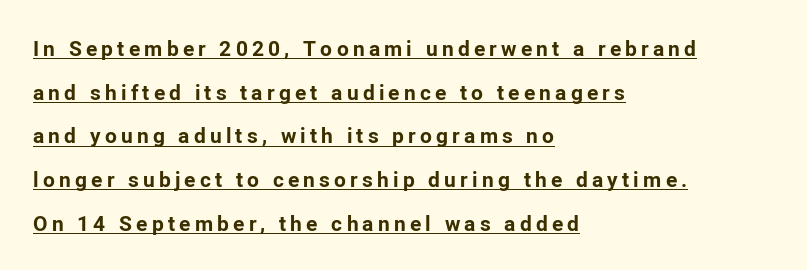
{"italic": "no", "bold": "yes", "underline": "yes", "align": "left", "line_spacing": "loose", "line_spacing_ratio": 2.08, "letter_spacing": "wide", "letter_spacing_em": 0.2, "glyph_px": 21}
